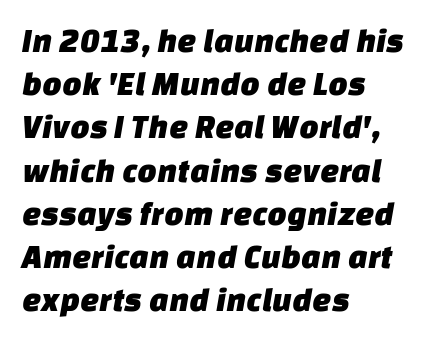
Q: Is the typeface a serif or a sans-serif typeface? A: Sans-serif.
Q: Is the text underlined? A: No.
Q: How is the paragraph aligned? A: Left-aligned.
Q: Is the spacing between letters normal or unusually wide? A: Normal.
Q: Is the spacing between lines tight, normal or loose? A: Normal.
Q: Width (condensed, normal, or wide)? A: Normal.
Q: Stroke contrast? A: Low.
Q: x-height? A: Large.
Q: Monospaced? A: No.
